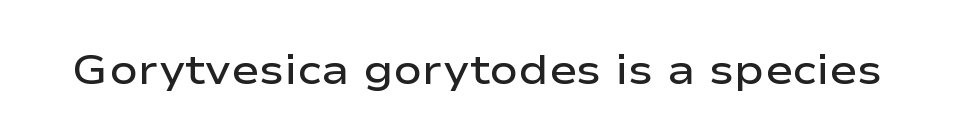
{"serif": "no", "italic": "no", "bold": "semi", "weight": "semibold", "width": "wide", "stroke_contrast": "low", "x_height": "medium", "monospaced": "no", "underline": "no", "letter_spacing": "normal", "letter_spacing_em": 0.0, "glyph_px": 42}
